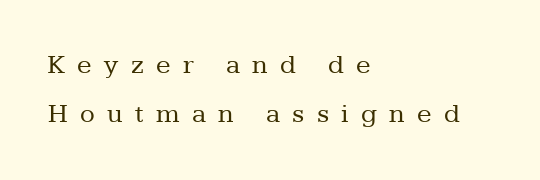
Q: Is the text bold? A: No.
Q: Is the text italic (slanted)? A: No, it is upright.
Q: Is the text underlined? A: No.
Q: How is the paragraph aligned? A: Left-aligned.
Q: Is the spacing between letters normal or unusually wide? A: Unusually wide.
